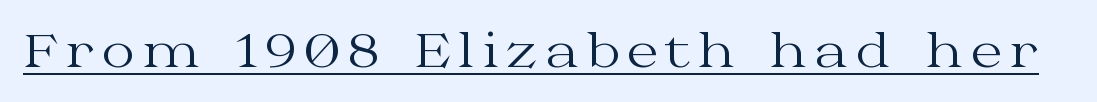
{"serif": "yes", "italic": "no", "bold": "no", "weight": "regular", "width": "wide", "stroke_contrast": "medium", "x_height": "medium", "monospaced": "no", "underline": "yes", "glyph_px": 46}
